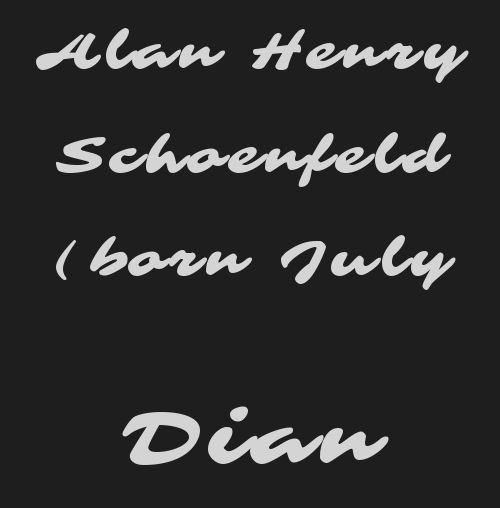
Does the type have serifs? No, each stem ends abruptly. What's the leading like? Stretched, with rows far apart. The string is rendered with underlining switched off. Block two is the big one; block one sits smaller above it. The typesetter chose a symmetrical, centered arrangement here.
